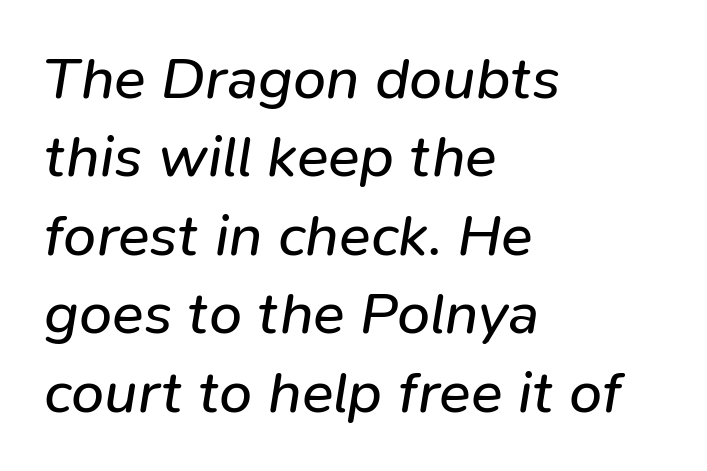
Q: Is the text bold? A: No.
Q: Is the text italic (slanted)? A: Yes, it leans right by about 9 degrees.
Q: Is the text underlined? A: No.
Q: How is the paragraph aligned? A: Left-aligned.
Q: Is the spacing between letters normal or unusually wide? A: Normal.
Q: Is the spacing between lines tight, normal or loose? A: Normal.
Q: Width (condensed, normal, or wide)? A: Normal.
Q: Stroke contrast? A: Low.
Q: x-height? A: Medium.
Q: Monospaced? A: No.
